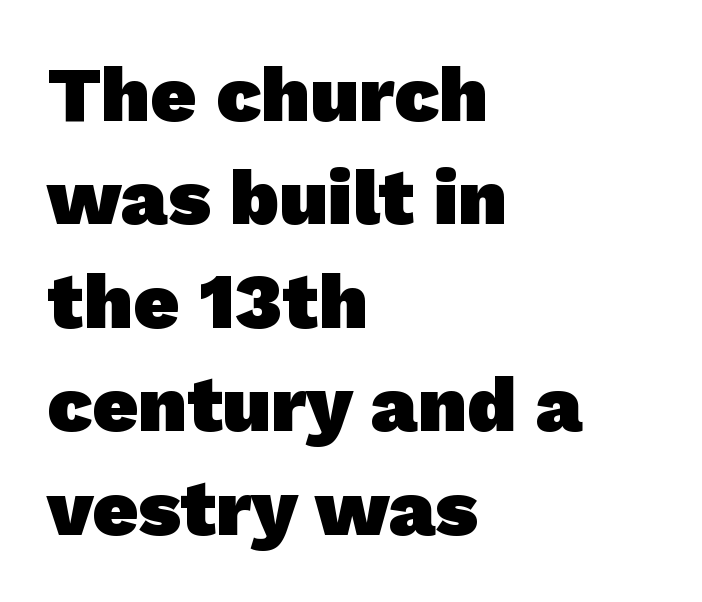
Q: Is the text bold? A: Yes.
Q: Is the typeface a serif or a sans-serif typeface? A: Sans-serif.
Q: Is the text underlined? A: No.
Q: How is the paragraph aligned? A: Left-aligned.
Q: Is the spacing between letters normal or unusually wide? A: Normal.
Q: Is the spacing between lines tight, normal or loose? A: Normal.
Q: Width (condensed, normal, or wide)? A: Normal.
Q: Stroke contrast? A: Low.
Q: x-height? A: Medium.
Q: Monospaced? A: No.
